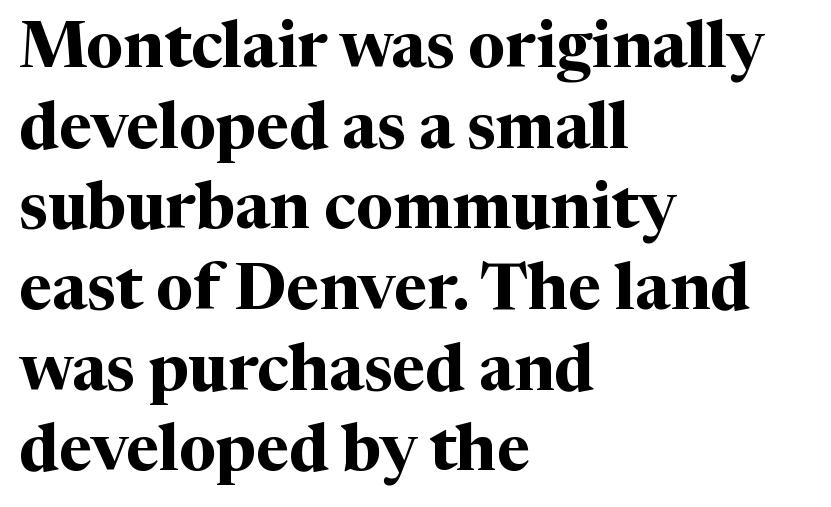
Q: Is the text bold? A: Yes.
Q: Is the text italic (slanted)? A: No, it is upright.
Q: Is the typeface a serif or a sans-serif typeface? A: Serif.
Q: Is the text underlined? A: No.
Q: How is the paragraph aligned? A: Left-aligned.
Q: Is the spacing between letters normal or unusually wide? A: Normal.
Q: Is the spacing between lines tight, normal or loose? A: Normal.
Q: Width (condensed, normal, or wide)? A: Normal.
Q: Stroke contrast? A: Medium.
Q: x-height? A: Medium.
Q: Monospaced? A: No.
